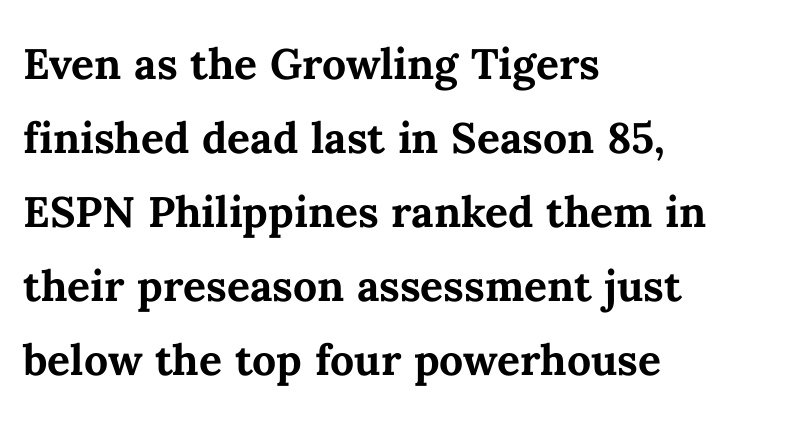
The image shows 57 px semibold type, upright; set left-aligned, normal line spacing (1.3x), normal letter spacing, not underlined; medium stroke contrast and a medium x-height.
